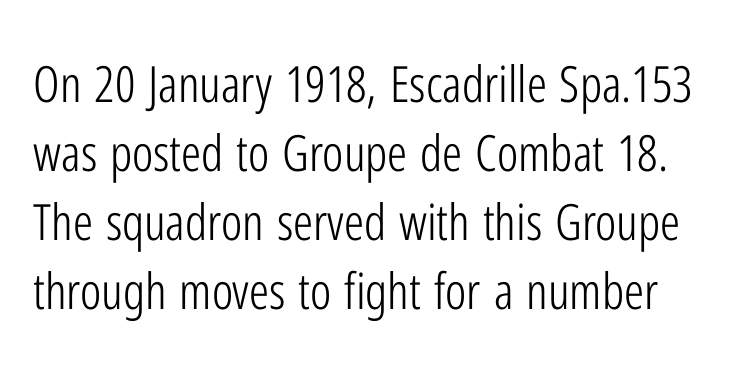
{"serif": "no", "italic": "no", "bold": "no", "weight": "light", "width": "condensed", "stroke_contrast": "low", "x_height": "medium", "monospaced": "no", "underline": "no", "line_spacing": "normal", "line_spacing_ratio": 1.38, "letter_spacing": "normal", "letter_spacing_em": 0.0, "glyph_px": 50}
